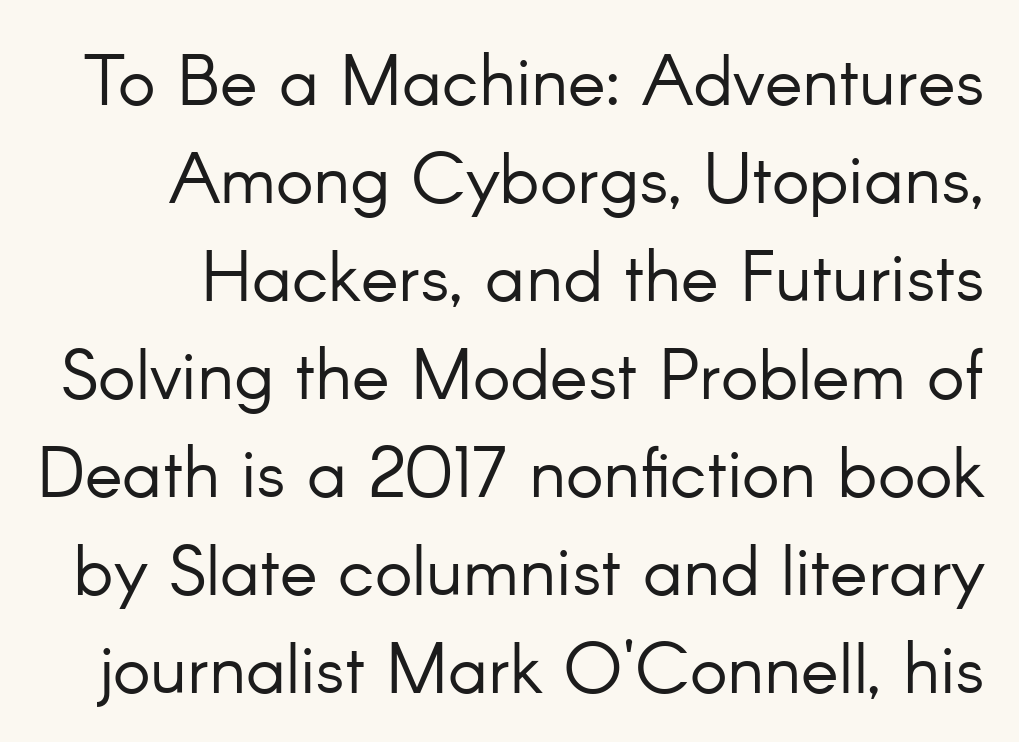
Is this a heavy cut? Hardly; it is regular or lighter. The rows are spaced the way most documents space them. Default kerning and tracking; the words read as compact shapes. This is the regular roman posture of the typeface. This rendering features lettering with no underline.
